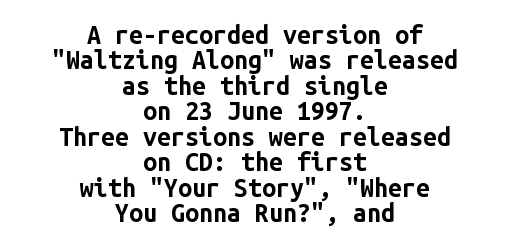
Each glyph is drawn with heavy, bold strokes. Baseline-to-baseline distance is barely more than the letter height. Letters rest on an invisible, unmarked baseline. Reading down the block, each line starts at a different indent, mirrored at its end. Tracking here is standard; glyphs follow each other at the usual distance.
